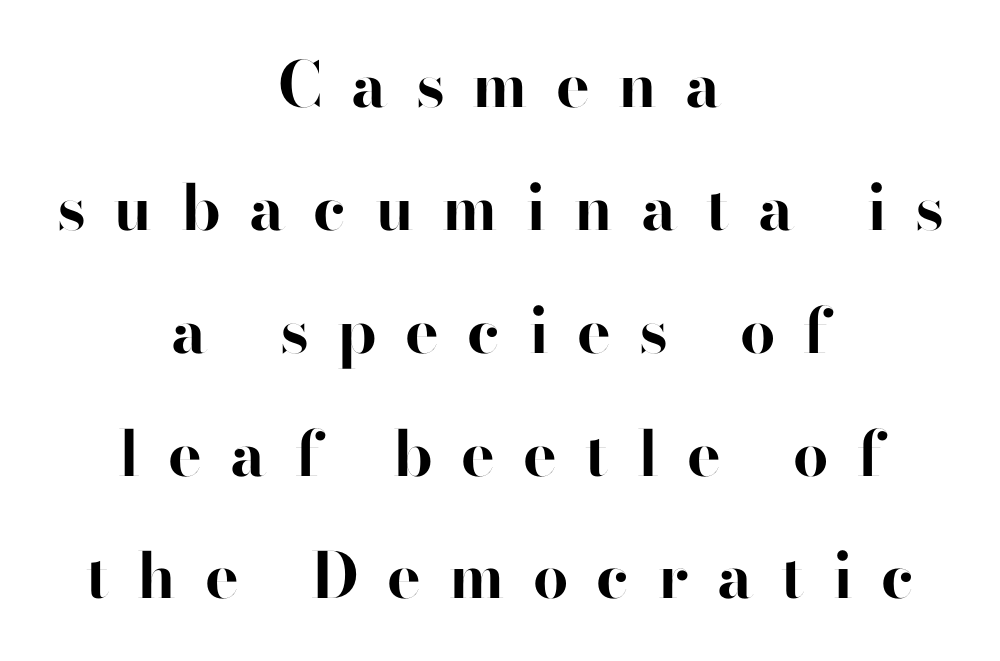
The image shows 63 px bold sans-serif type, upright; set centered, loose line spacing (1.95x), unusually wide letter spacing (+0.45 em), not underlined; high stroke contrast and a small x-height.
